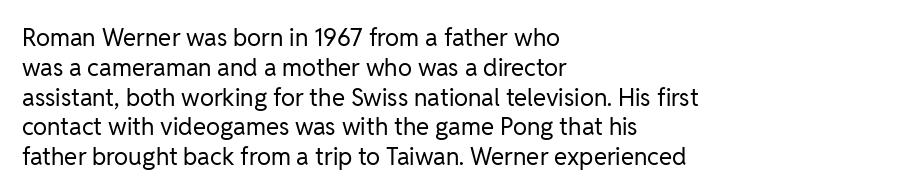
Q: Is the text bold? A: No.
Q: Is the text italic (slanted)? A: No, it is upright.
Q: Is the text underlined? A: No.
Q: How is the paragraph aligned? A: Left-aligned.
Q: Is the spacing between letters normal or unusually wide? A: Normal.
